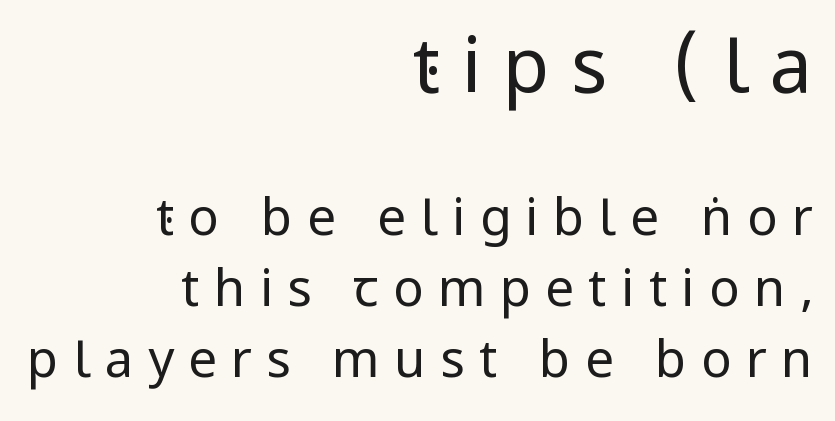
Q: Is the text bold? A: No.
Q: Is the text italic (slanted)? A: No, it is upright.
Q: Is the typeface a serif or a sans-serif typeface? A: Sans-serif.
Q: Is the text underlined? A: No.
Q: How is the paragraph aligned? A: Right-aligned.
Q: Is the spacing between letters normal or unusually wide? A: Unusually wide.
Q: Is the spacing between lines tight, normal or loose? A: Normal.
Q: Which block of text is set in a larger size, the first (top) or the second (bottom)? A: The first (top) one.
Q: Width (condensed, normal, or wide)? A: Condensed.
Q: Stroke contrast? A: Low.
